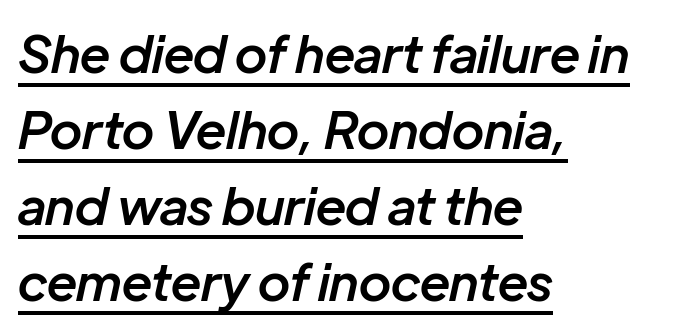
Q: Is the text bold? A: Semi-bold.
Q: Is the text italic (slanted)? A: Yes, it leans right by about 12 degrees.
Q: Is the text underlined? A: Yes.
Q: How is the paragraph aligned? A: Left-aligned.
Q: Is the spacing between letters normal or unusually wide? A: Normal.
Q: Is the spacing between lines tight, normal or loose? A: Normal.
Q: Width (condensed, normal, or wide)? A: Normal.
Q: Stroke contrast? A: Low.
Q: x-height? A: Medium.
Q: Monospaced? A: No.
